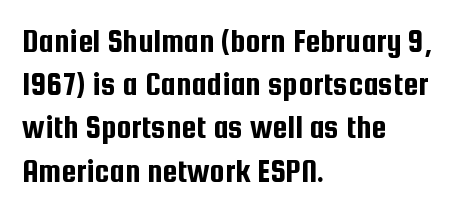
Q: Is the text italic (slanted)? A: No, it is upright.
Q: Is the typeface a serif or a sans-serif typeface? A: Sans-serif.
Q: Is the text underlined? A: No.
Q: How is the paragraph aligned? A: Left-aligned.
Q: Is the spacing between letters normal or unusually wide? A: Normal.
Q: Is the spacing between lines tight, normal or loose? A: Normal.
Q: Width (condensed, normal, or wide)? A: Condensed.
Q: Stroke contrast? A: Low.
Q: x-height? A: Medium.
Q: Monospaced? A: No.
